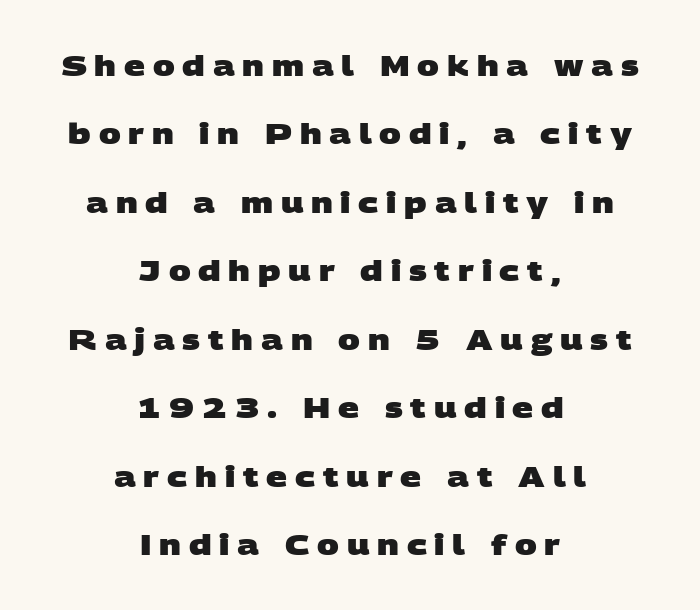
The image shows 29 px heavy, wide sans-serif type; set centered, loose line spacing (2.36x), unusually wide letter spacing (+0.27 em), not underlined; low stroke contrast and a large x-height.
